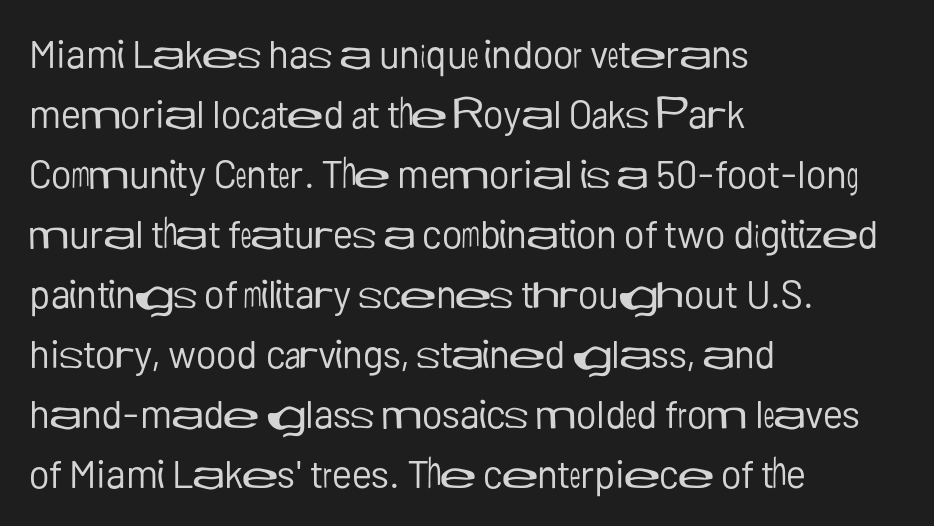
Q: Is the text bold? A: No.
Q: Is the text italic (slanted)? A: No, it is upright.
Q: Is the typeface a serif or a sans-serif typeface? A: Sans-serif.
Q: Is the text underlined? A: No.
Q: How is the paragraph aligned? A: Left-aligned.
Q: Is the spacing between letters normal or unusually wide? A: Normal.
Q: Is the spacing between lines tight, normal or loose? A: Normal.
Q: Width (condensed, normal, or wide)? A: Normal.
Q: Stroke contrast? A: Low.
Q: x-height? A: Medium.
Q: Monospaced? A: No.
